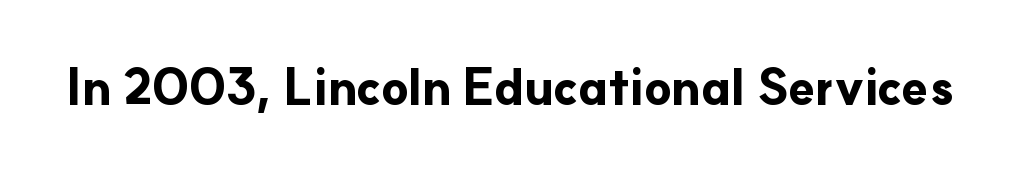
{"serif": "no", "italic": "no", "bold": "yes", "weight": "bold", "width": "normal", "stroke_contrast": "low", "x_height": "small", "monospaced": "no", "underline": "no", "letter_spacing": "normal", "letter_spacing_em": 0.0, "glyph_px": 49}
